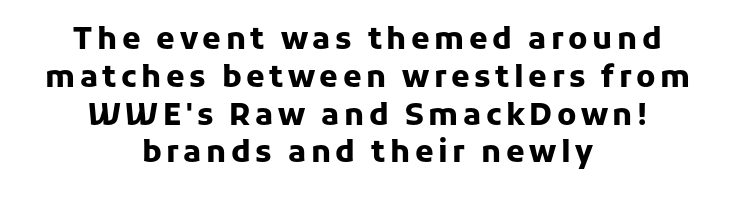
Q: Is the text bold? A: Yes.
Q: Is the text italic (slanted)? A: No, it is upright.
Q: Is the typeface a serif or a sans-serif typeface? A: Sans-serif.
Q: Is the text underlined? A: No.
Q: How is the paragraph aligned? A: Centered.
Q: Is the spacing between lines tight, normal or loose? A: Normal.
Q: Width (condensed, normal, or wide)? A: Normal.
Q: Stroke contrast? A: Low.
Q: x-height? A: Medium.
Q: Monospaced? A: No.
